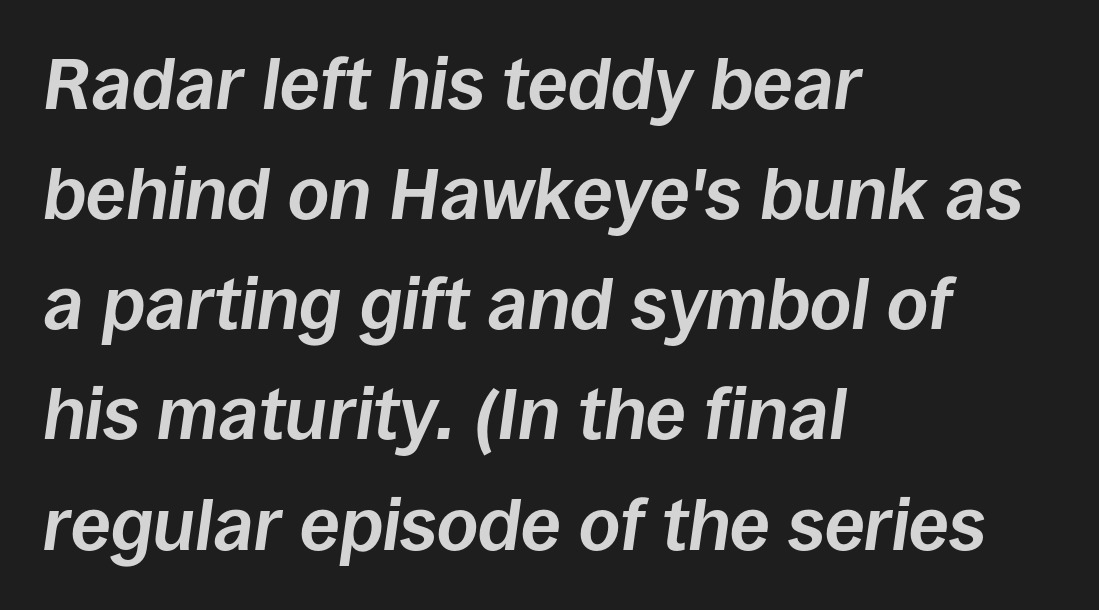
Q: Is the text bold? A: Yes.
Q: Is the text italic (slanted)? A: Yes, it leans right by about 8 degrees.
Q: Is the text underlined? A: No.
Q: How is the paragraph aligned? A: Left-aligned.
Q: Is the spacing between letters normal or unusually wide? A: Normal.
Q: Is the spacing between lines tight, normal or loose? A: Normal.
Q: Width (condensed, normal, or wide)? A: Normal.
Q: Stroke contrast? A: Low.
Q: x-height? A: Large.
Q: Monospaced? A: No.
